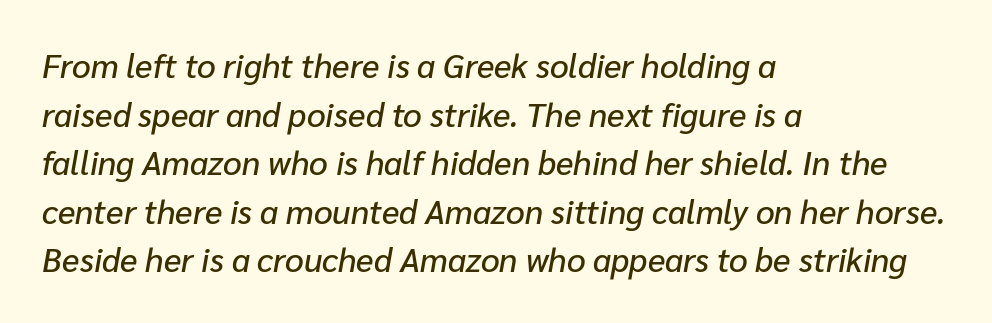
The image shows 33 px text type, italic (leaning right); set left-aligned, normal line spacing (1.47x), normal letter spacing, not underlined; low stroke contrast and a medium x-height.
